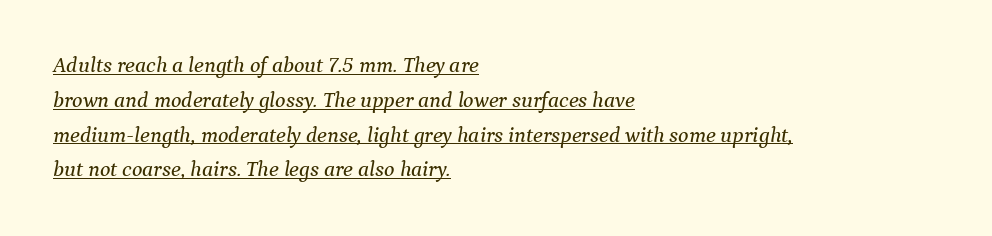
{"italic": "yes", "lean": "right", "slant_degrees": 9, "underline": "yes", "align": "left", "line_spacing": "normal", "line_spacing_ratio": 1.58, "letter_spacing": "normal", "letter_spacing_em": 0.0, "glyph_px": 22}
